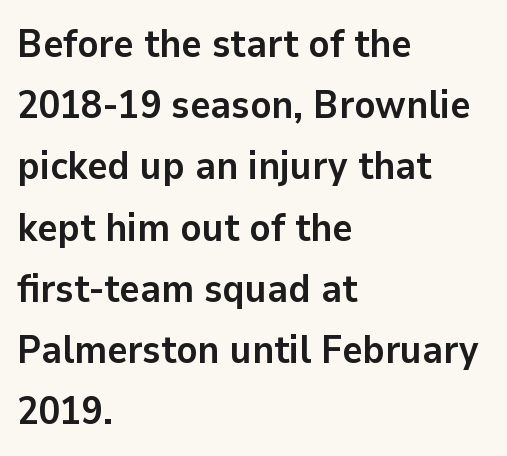
Leading matches the norm, producing a regular column. The letters advance in unequal steps, a hallmark of proportional type. Quick note: not italic, upright. Regarding serifs, this sample does without them. The rendering keeps characters at their native spacing.
